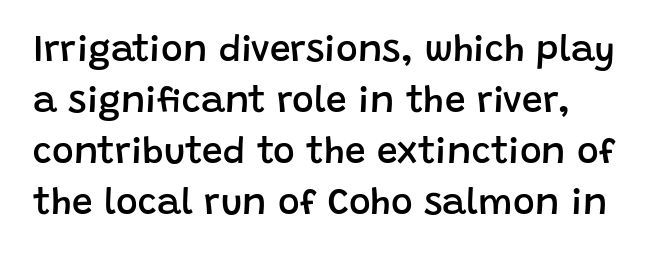
The image shows 37 px semibold sans-serif type, upright; set normal line spacing (1.38x), normal letter spacing, not underlined; low stroke contrast and a large x-height.
